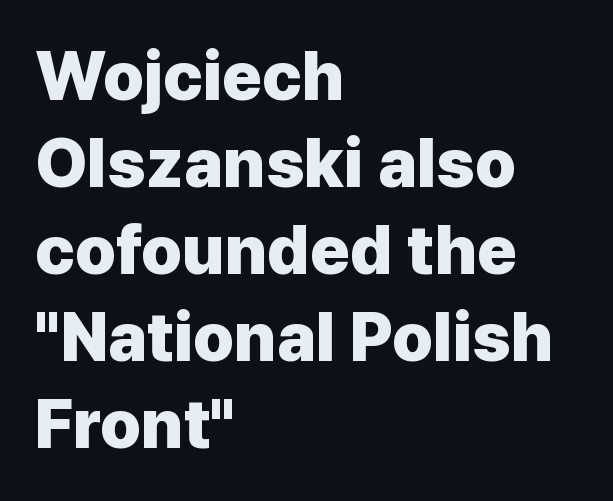
Q: Is the text bold? A: Yes.
Q: Is the text italic (slanted)? A: No, it is upright.
Q: Is the typeface a serif or a sans-serif typeface? A: Sans-serif.
Q: Is the text underlined? A: No.
Q: How is the paragraph aligned? A: Left-aligned.
Q: Is the spacing between letters normal or unusually wide? A: Normal.
Q: Is the spacing between lines tight, normal or loose? A: Normal.
Q: Width (condensed, normal, or wide)? A: Normal.
Q: Stroke contrast? A: Low.
Q: x-height? A: Medium.
Q: Monospaced? A: No.
